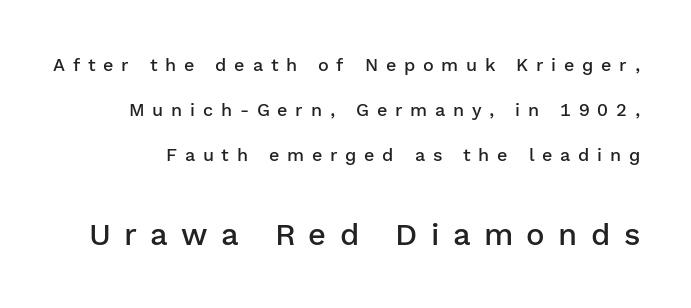
{"serif": "no", "italic": "no", "bold": "semi", "weight": "semibold", "width": "normal", "stroke_contrast": "low", "x_height": "medium", "monospaced": "no", "underline": "no", "line_spacing": "loose", "line_spacing_ratio": 2.49, "letter_spacing": "wide", "letter_spacing_em": 0.43, "larger_block": "second", "size_ratio": 1.72, "glyph_px": 31}
